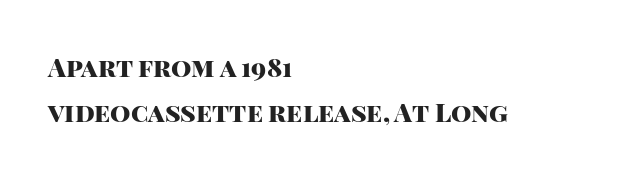
Nothing unusual about the tracking: characters are spaced as the font intends. Each line starts at the same left margin while the right side varies. The strip under each line holds only bare page. This is the regular roman posture of the typeface. Compared with an ordinary text face, these strokes are far heavier — a full bold.
